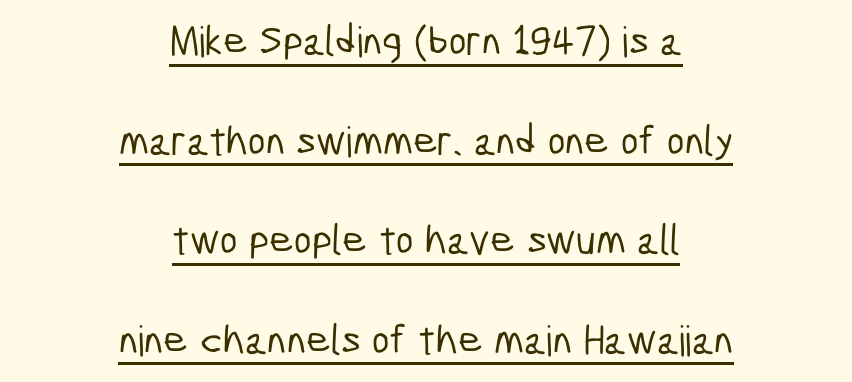
{"serif": "no", "width": "condensed", "stroke_contrast": "low", "x_height": "medium", "monospaced": "no", "underline": "yes", "align": "center", "line_spacing": "loose", "line_spacing_ratio": 2.37, "letter_spacing": "normal", "letter_spacing_em": 0.0, "glyph_px": 42}
